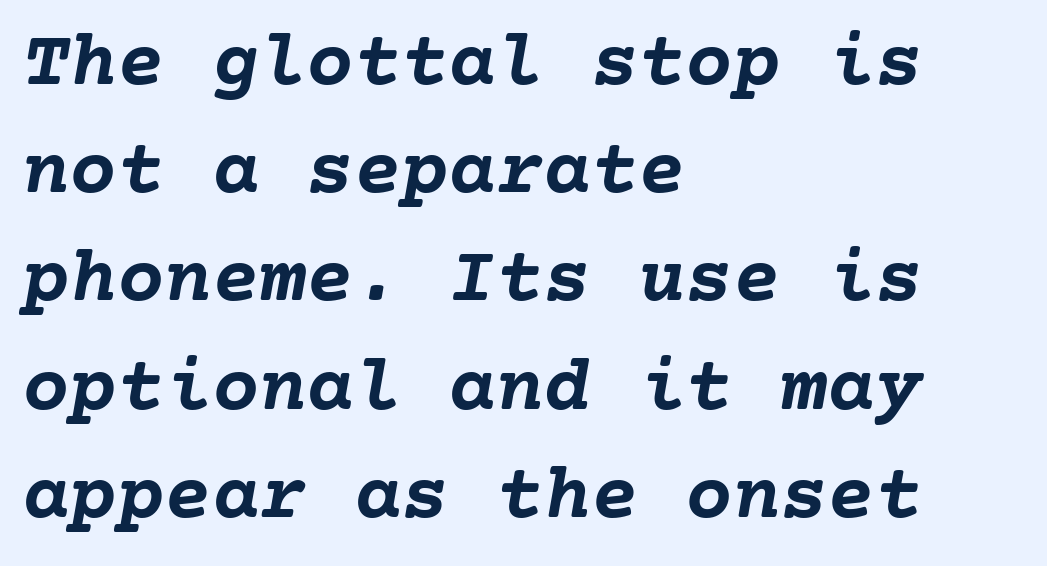
Q: Is the text bold? A: Yes.
Q: Is the text italic (slanted)? A: Yes, it leans right by about 10 degrees.
Q: Is the text underlined? A: No.
Q: How is the paragraph aligned? A: Left-aligned.
Q: Is the spacing between letters normal or unusually wide? A: Normal.
Q: Is the spacing between lines tight, normal or loose? A: Normal.
Q: Width (condensed, normal, or wide)? A: Normal.
Q: Stroke contrast? A: Low.
Q: x-height? A: Medium.
